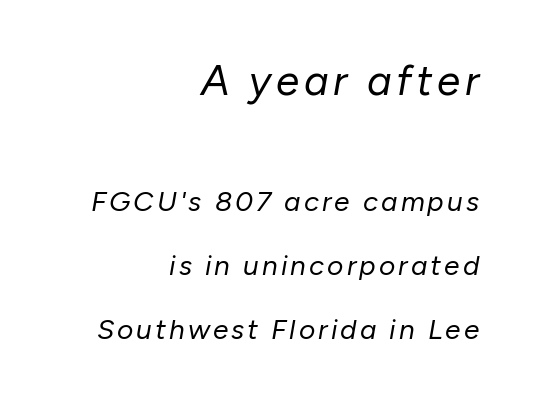
{"italic": "yes", "lean": "right", "slant_degrees": 10, "bold": "no", "weight": "regular", "width": "normal", "stroke_contrast": "low", "x_height": "medium", "monospaced": "no", "underline": "no", "align": "right", "line_spacing": "loose", "line_spacing_ratio": 2.28, "larger_block": "first", "size_ratio": 1.5, "glyph_px": 42}
